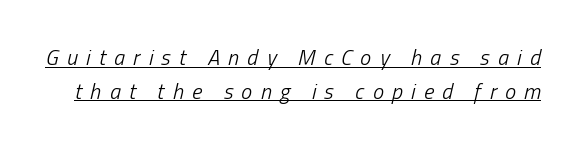
The glyphs are accompanied by a horizontal stroke just below them. The whole block is typeset with a tilt. The tracking reads as deliberately expanded to a designer's eye. Leading matches the norm, producing a regular column. A light-to-regular cut is what we see here.
